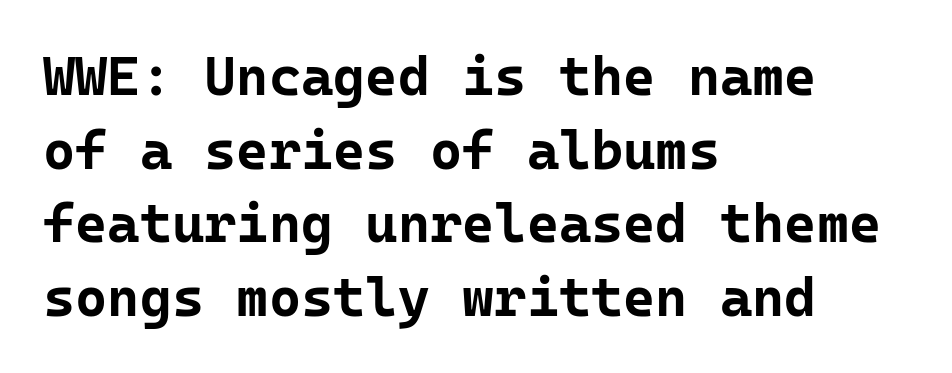
Q: Is the text bold? A: Yes.
Q: Is the text italic (slanted)? A: No, it is upright.
Q: Is the typeface a serif or a sans-serif typeface? A: Sans-serif.
Q: Is the text underlined? A: No.
Q: How is the paragraph aligned? A: Left-aligned.
Q: Is the spacing between letters normal or unusually wide? A: Normal.
Q: Is the spacing between lines tight, normal or loose? A: Normal.
Q: Width (condensed, normal, or wide)? A: Normal.
Q: Stroke contrast? A: Low.
Q: x-height? A: Medium.
Q: Monospaced? A: Yes.
